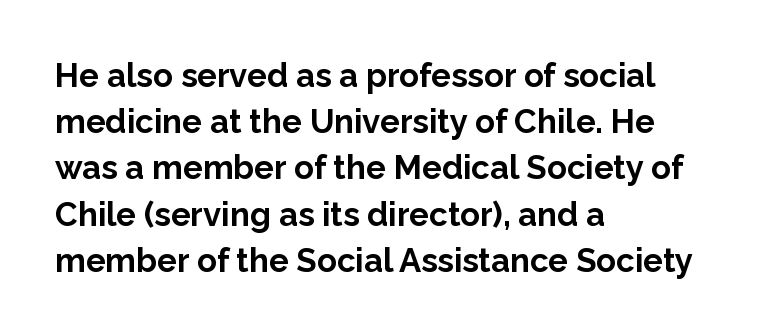
The typography opts for an upright posture over an oblique one. You can tell from the bare stems that sans-serif type was used. The glyphs are unaccompanied by any horizontal stroke below them. The rows are spaced the way most documents space them.
